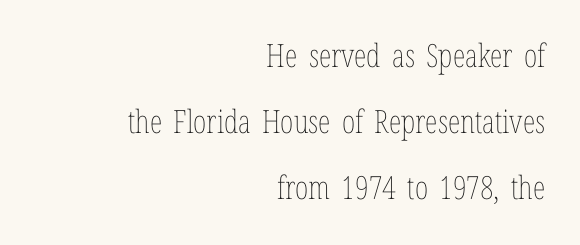
{"italic": "no", "bold": "no", "weight": "thin", "width": "condensed", "stroke_contrast": "low", "x_height": "medium", "monospaced": "no", "underline": "no", "align": "right", "line_spacing": "loose", "line_spacing_ratio": 2.07, "letter_spacing": "normal", "letter_spacing_em": 0.0, "glyph_px": 32}
